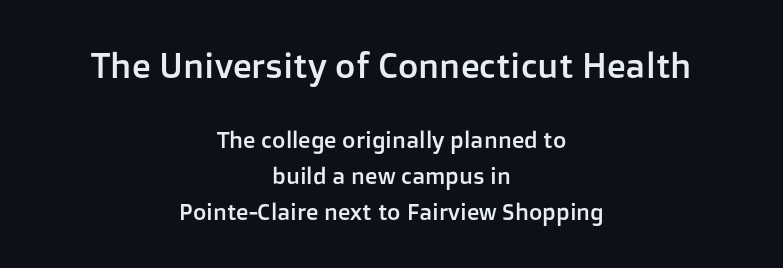
{"serif": "no", "italic": "no", "width": "normal", "stroke_contrast": "low", "x_height": "medium", "monospaced": "no", "underline": "no", "align": "center", "line_spacing": "normal", "line_spacing_ratio": 1.55, "letter_spacing": "normal", "letter_spacing_em": 0.0, "larger_block": "first", "size_ratio": 1.52, "glyph_px": 35}
